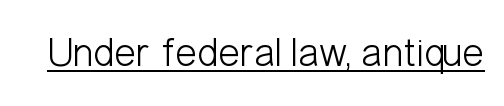
{"serif": "no", "italic": "no", "bold": "no", "weight": "light", "width": "condensed", "stroke_contrast": "low", "x_height": "medium", "monospaced": "no", "underline": "yes", "letter_spacing": "normal", "letter_spacing_em": 0.0, "glyph_px": 41}
